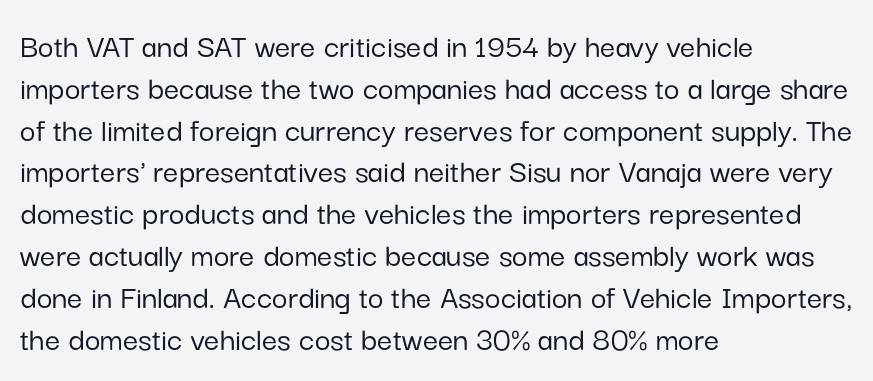
The image shows 34 px sans-serif type, upright; set left-aligned, line spacing 1.23x, normal letter spacing, not underlined; low stroke contrast and a medium x-height.
